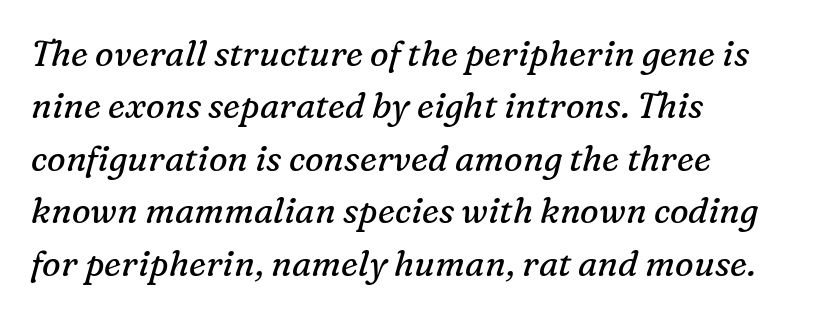
{"serif": "yes", "italic": "yes", "lean": "right", "slant_degrees": 16, "bold": "no", "weight": "regular", "width": "normal", "stroke_contrast": "medium", "x_height": "medium", "monospaced": "no", "underline": "no", "align": "left", "line_spacing": "normal", "line_spacing_ratio": 1.5, "letter_spacing": "normal", "letter_spacing_em": 0.0, "glyph_px": 35}
